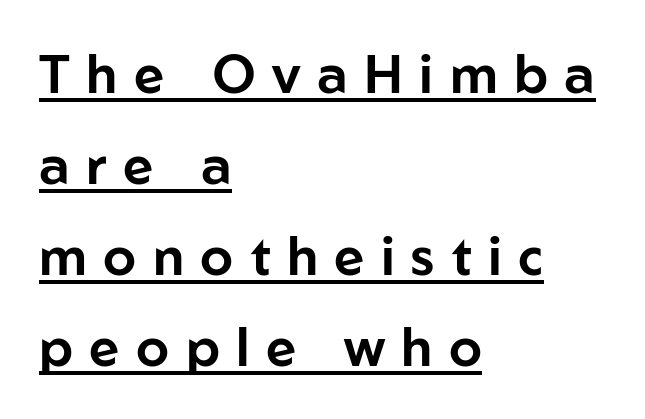
Q: Is the text italic (slanted)? A: No, it is upright.
Q: Is the typeface a serif or a sans-serif typeface? A: Sans-serif.
Q: Is the text underlined? A: Yes.
Q: How is the paragraph aligned? A: Left-aligned.
Q: Is the spacing between letters normal or unusually wide? A: Unusually wide.
Q: Width (condensed, normal, or wide)? A: Normal.
Q: Stroke contrast? A: Low.
Q: x-height? A: Medium.
Q: Monospaced? A: No.
